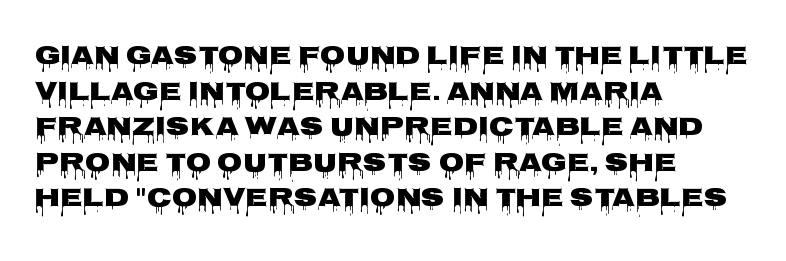
Descenders are the only things crossing below the line. Weight: bold. The tracking reads as untouched default to a designer's eye. A typesetter would mark this as roman, not italic.
